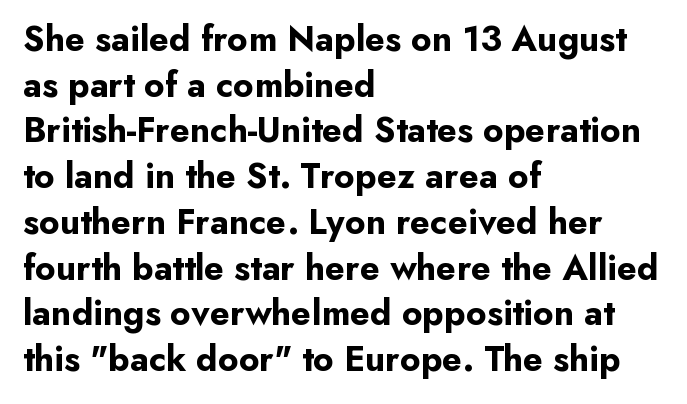
Q: Is the text bold? A: Yes.
Q: Is the text italic (slanted)? A: No, it is upright.
Q: Is the typeface a serif or a sans-serif typeface? A: Sans-serif.
Q: Is the text underlined? A: No.
Q: How is the paragraph aligned? A: Left-aligned.
Q: Is the spacing between letters normal or unusually wide? A: Normal.
Q: Is the spacing between lines tight, normal or loose? A: Normal.
Q: Width (condensed, normal, or wide)? A: Normal.
Q: Stroke contrast? A: Low.
Q: x-height? A: Small.
Q: Monospaced? A: No.
